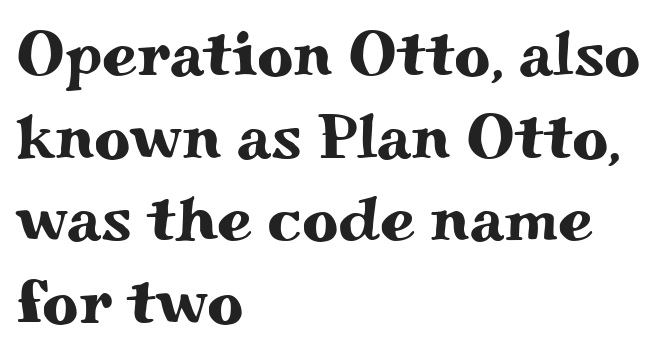
Q: Is the text italic (slanted)? A: No, it is upright.
Q: Is the typeface a serif or a sans-serif typeface? A: Serif.
Q: Is the text underlined? A: No.
Q: How is the paragraph aligned? A: Left-aligned.
Q: Is the spacing between letters normal or unusually wide? A: Normal.
Q: Is the spacing between lines tight, normal or loose? A: Normal.
Q: Width (condensed, normal, or wide)? A: Wide.
Q: Stroke contrast? A: Medium.
Q: x-height? A: Small.
Q: Monospaced? A: No.
